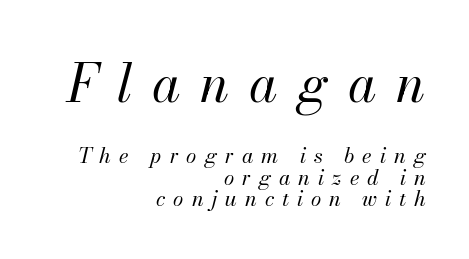
The image shows 52 px regular-weight type, italic (leaning right); set right-aligned, tight line spacing (1.04x), unusually wide letter spacing (+0.38 em), not underlined; the first (top) block is 2.48x larger; medium stroke contrast and a small x-height.
